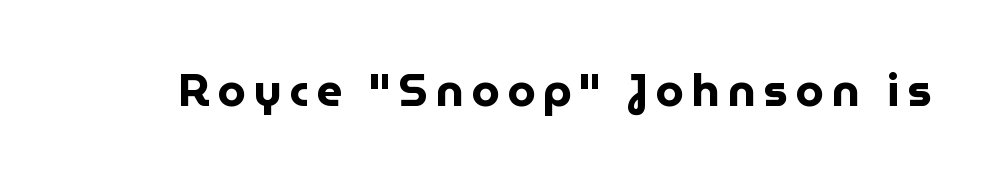
Every stem runs plumb, perpendicular to the baseline. Its strokes are broad and dark, the hallmark of bold type. What kind of face is this? One without serifs — a sans. Type without underlining.
